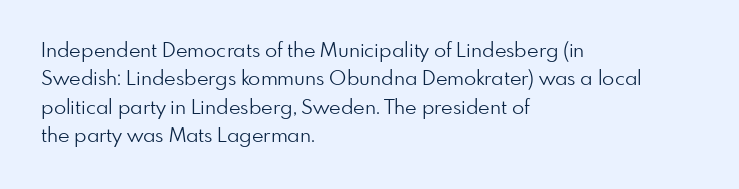
Q: Is the text bold? A: No.
Q: Is the text italic (slanted)? A: No, it is upright.
Q: Is the text underlined? A: No.
Q: How is the paragraph aligned? A: Left-aligned.
Q: Is the spacing between letters normal or unusually wide? A: Normal.
Q: Is the spacing between lines tight, normal or loose? A: Normal.
